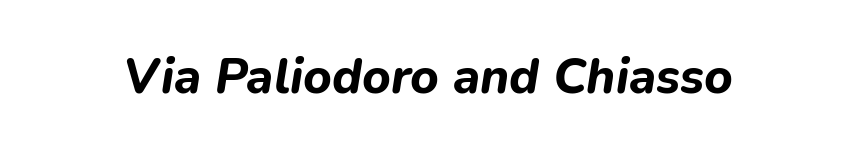
{"italic": "yes", "lean": "right", "slant_degrees": 9, "bold": "yes", "weight": "bold", "width": "normal", "stroke_contrast": "low", "x_height": "medium", "monospaced": "no", "underline": "no", "letter_spacing": "normal", "letter_spacing_em": 0.0, "glyph_px": 49}
